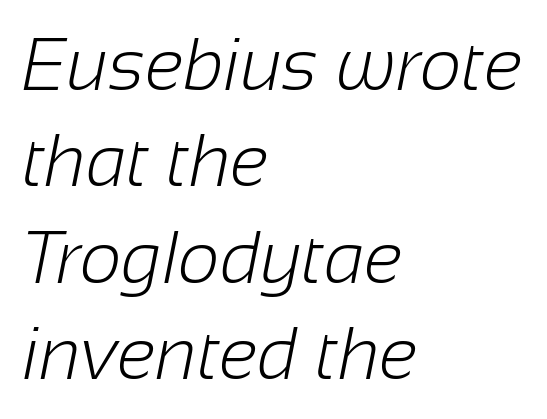
The image shows 73 px light sans-serif type; set left-aligned, normal line spacing (1.32x), normal letter spacing, not underlined; low stroke contrast and a medium x-height.
